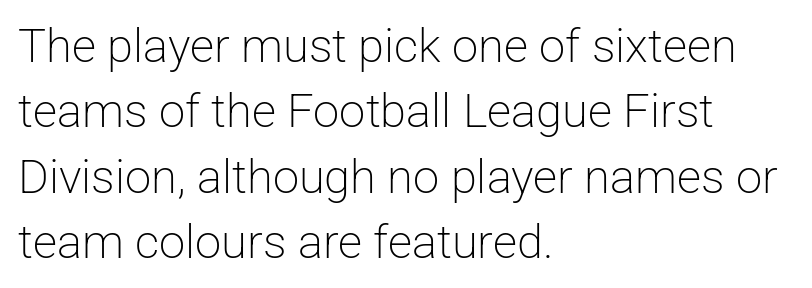
{"serif": "no", "italic": "no", "bold": "no", "weight": "light", "width": "normal", "stroke_contrast": "low", "x_height": "medium", "monospaced": "no", "underline": "no", "align": "left", "line_spacing": "normal", "line_spacing_ratio": 1.39, "letter_spacing": "normal", "letter_spacing_em": 0.0, "glyph_px": 47}
